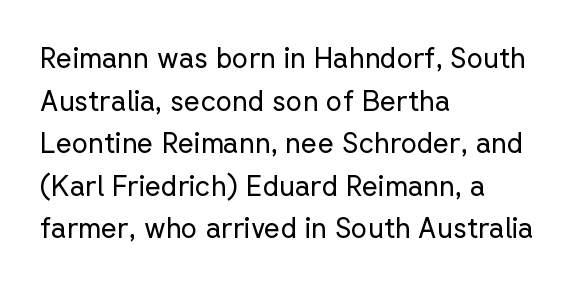
The image shows 28 px regular-weight sans-serif type, upright; set left-aligned, normal line spacing (1.52x), normal letter spacing, not underlined; low stroke contrast and a medium x-height.
